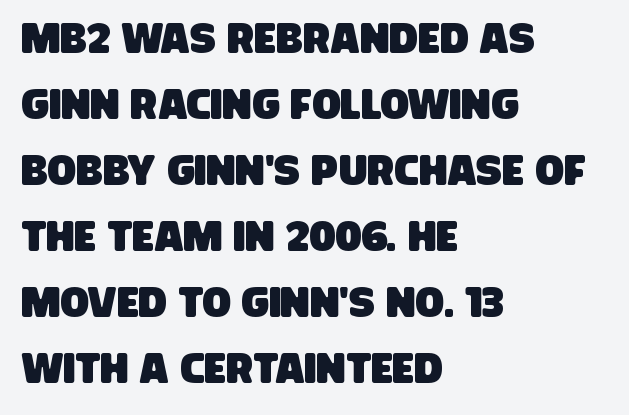
{"serif": "no", "width": "condensed", "stroke_contrast": "low", "x_height": "large", "monospaced": "no", "underline": "no", "align": "left", "line_spacing": "normal", "line_spacing_ratio": 1.57, "letter_spacing": "normal", "letter_spacing_em": 0.0, "glyph_px": 42}
